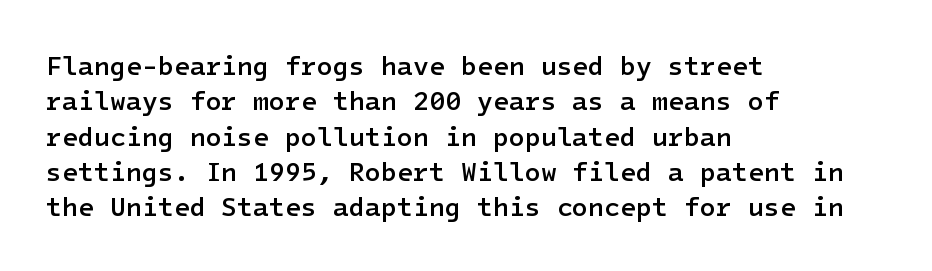
Q: Is the text bold? A: Semi-bold.
Q: Is the text italic (slanted)? A: No, it is upright.
Q: Is the text underlined? A: No.
Q: How is the paragraph aligned? A: Left-aligned.
Q: Is the spacing between letters normal or unusually wide? A: Normal.
Q: Is the spacing between lines tight, normal or loose? A: Normal.
